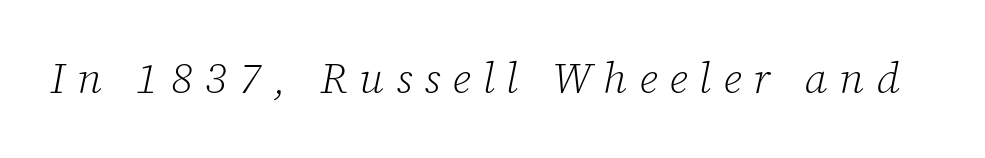
No extra ink here — the face is not bold. These lines are rendered in a variable-pitch font. Beneath every word, the page is bare. The lettering tilts uniformly, giving the passage an italic look. In terms of letterform style, serifs are clearly present.
